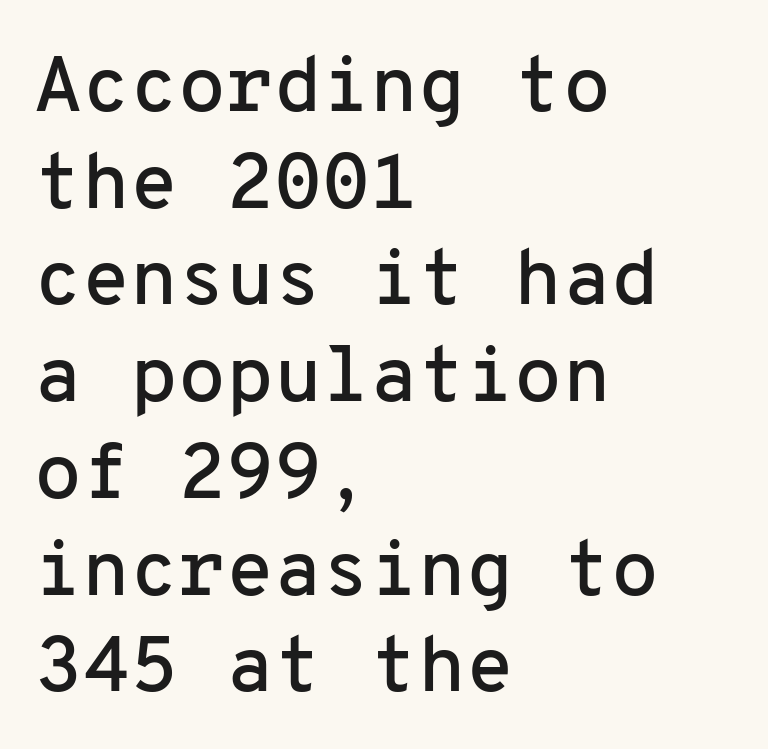
A student would call this left alignment; a typographer would say flush left, rag right. Grotesque or geometric, the face here clearly has no serifs. A typesetter would mark this as roman, not italic. The line texture is even and compact thanks to regular tracking. Every character here occupies the same horizontal width, giving the sample a typewriter-like rhythm. The words here are not underlined.
